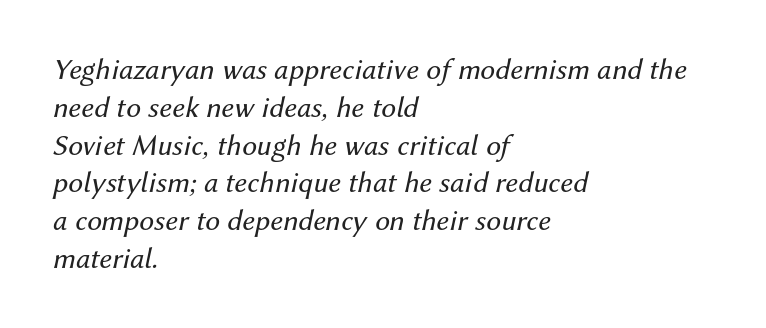
Q: Is the text bold? A: No.
Q: Is the text italic (slanted)? A: Yes, it leans right by about 12 degrees.
Q: Is the text underlined? A: No.
Q: How is the paragraph aligned? A: Left-aligned.
Q: Is the spacing between letters normal or unusually wide? A: Normal.
Q: Is the spacing between lines tight, normal or loose? A: Normal.
Q: Width (condensed, normal, or wide)? A: Normal.
Q: Stroke contrast? A: Medium.
Q: x-height? A: Medium.
Q: Monospaced? A: No.
